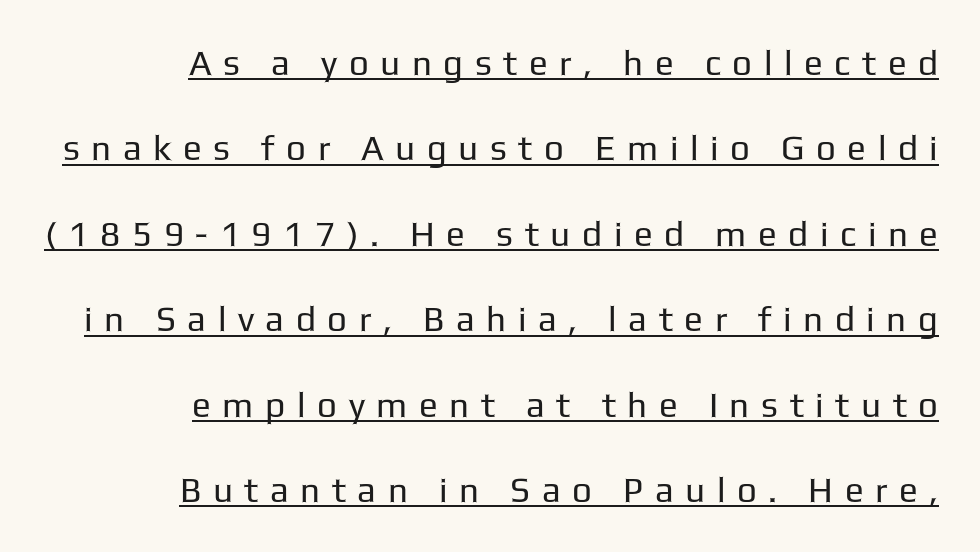
The image shows 35 px regular-weight sans-serif type, upright; set right-aligned, loose line spacing (2.44x), unusually wide letter spacing (+0.33 em), underlined; low stroke contrast and a medium x-height.
